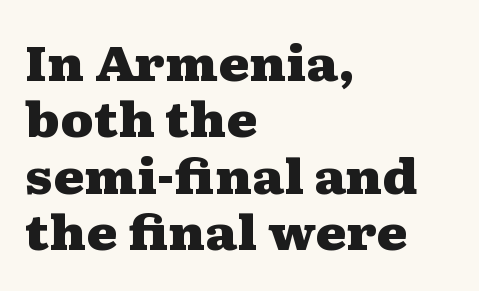
The image shows 47 px heavy, wide serif type, upright; set left-aligned, line spacing 1.2x, normal letter spacing, not underlined; medium stroke contrast and a medium x-height.
